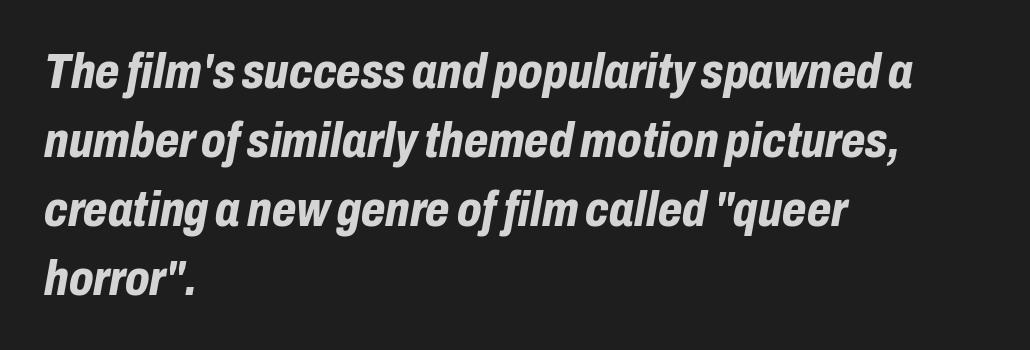
The image shows 50 px bold, condensed type, italic (leaning right); set left-aligned, normal line spacing (1.38x), normal letter spacing, not underlined; low stroke contrast and a medium x-height.
